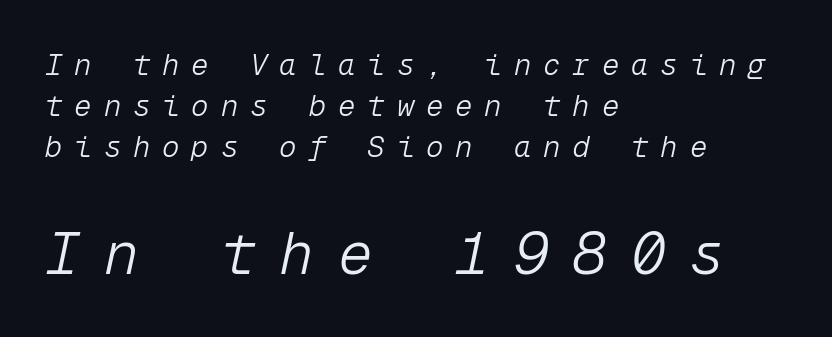
{"italic": "yes", "lean": "right", "slant_degrees": 12, "bold": "no", "weight": "light", "width": "normal", "stroke_contrast": "low", "x_height": "medium", "monospaced": "yes", "underline": "no", "align": "left", "line_spacing": "normal", "line_spacing_ratio": 1.42, "letter_spacing": "wide", "letter_spacing_em": 0.41, "larger_block": "second", "size_ratio": 2.0, "glyph_px": 58}
